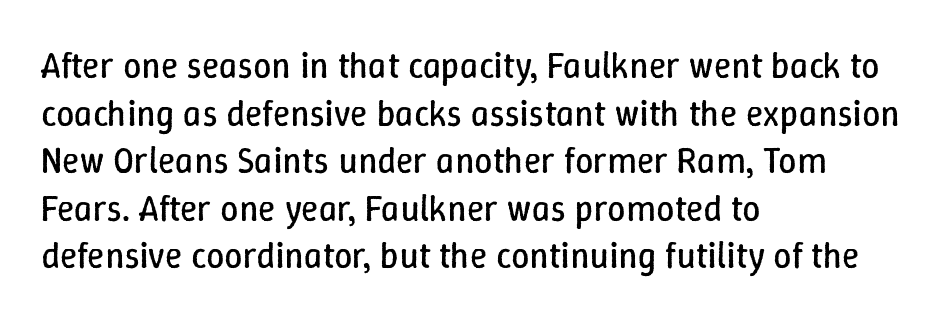
Posture: upright roman. Alignment: flush left. Bare-footed words on every line. No letter is thick-stroked: the sample isn't bold. No extra tracking has been applied to these lines. The block of text has a typical density, with ordinary space between rows.
